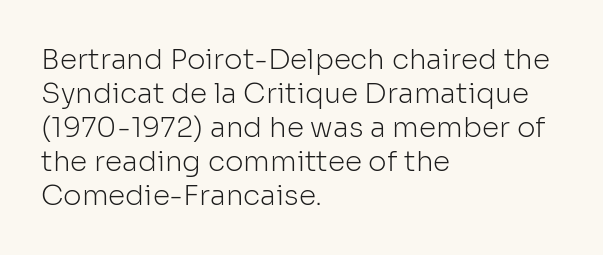
Q: Is the text bold? A: No.
Q: Is the text italic (slanted)? A: No, it is upright.
Q: Is the typeface a serif or a sans-serif typeface? A: Sans-serif.
Q: Is the text underlined? A: No.
Q: How is the paragraph aligned? A: Left-aligned.
Q: Is the spacing between letters normal or unusually wide? A: Normal.
Q: Width (condensed, normal, or wide)? A: Normal.
Q: Stroke contrast? A: Low.
Q: x-height? A: Medium.
Q: Monospaced? A: No.
